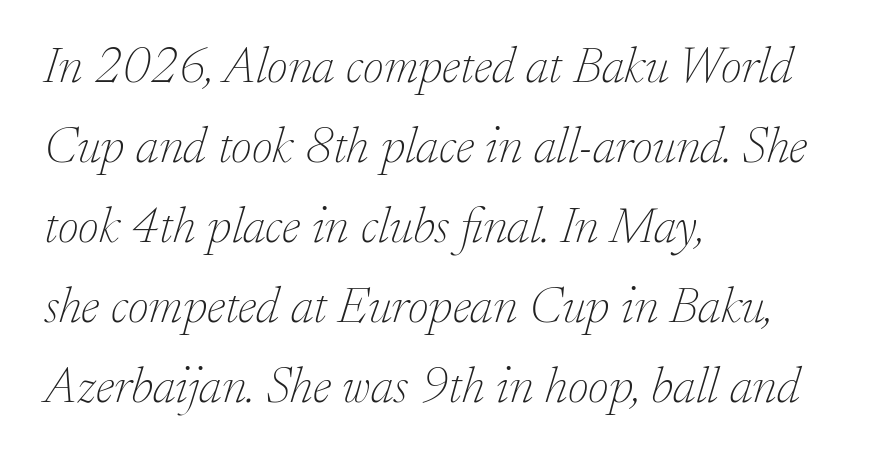
{"serif": "yes", "italic": "yes", "lean": "right", "slant_degrees": 17, "bold": "no", "weight": "thin", "width": "normal", "stroke_contrast": "low", "x_height": "small", "monospaced": "no", "underline": "no", "align": "left", "line_spacing": "normal", "line_spacing_ratio": 1.57, "letter_spacing": "normal", "letter_spacing_em": 0.0, "glyph_px": 51}
